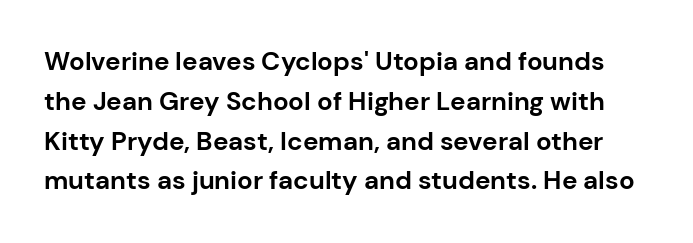
{"italic": "no", "bold": "yes", "underline": "no", "line_spacing": "normal", "line_spacing_ratio": 1.53, "letter_spacing": "normal", "letter_spacing_em": 0.0, "glyph_px": 26}
